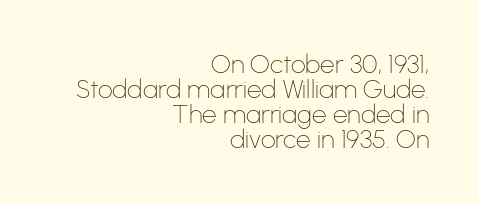
{"italic": "no", "bold": "no", "underline": "no", "align": "right", "line_spacing": "tight", "line_spacing_ratio": 0.96, "letter_spacing": "normal", "letter_spacing_em": 0.0, "glyph_px": 26}
